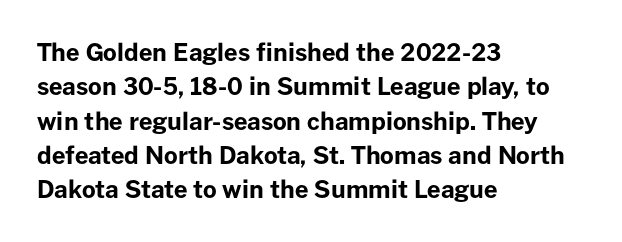
The passage shown is emphatically bold. The space directly below the letters is spotless. Italic? Not at all — the glyphs are vertical. The block of text has a typical density, with ordinary space between rows.
